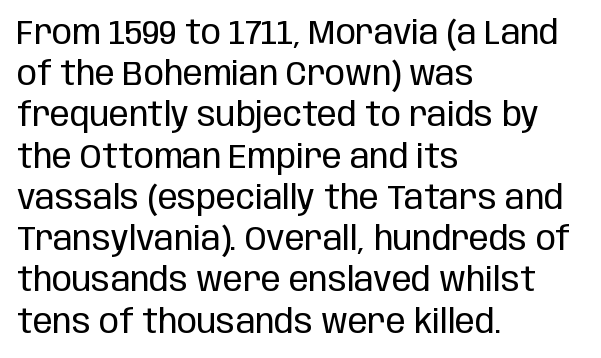
You could not count columns in this text — the font is proportionally spaced. Rows of type keep a routine distance in the vertical direction. Nothing heavy about these letters — not bold at all. Does the copy run flush right? No — it runs flush left. Notice how the stems are strictly vertical — no italics here.
